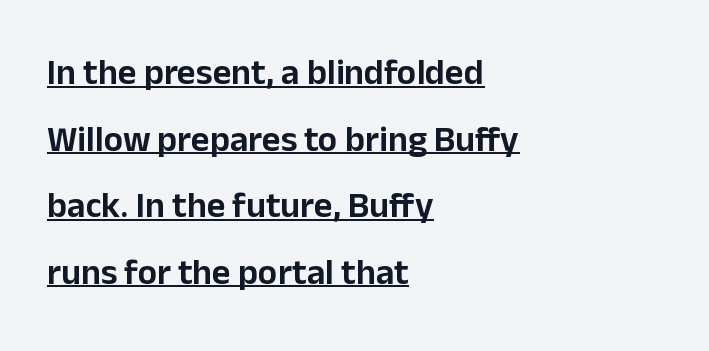
Caption: multi-line text, flush left, ragged right. The text was rendered using a sans face with plain stroke endings. The specimen reads as upright at a glance. Has an underline been added? It has. Varying glyph widths throughout — classic text-font behaviour.
